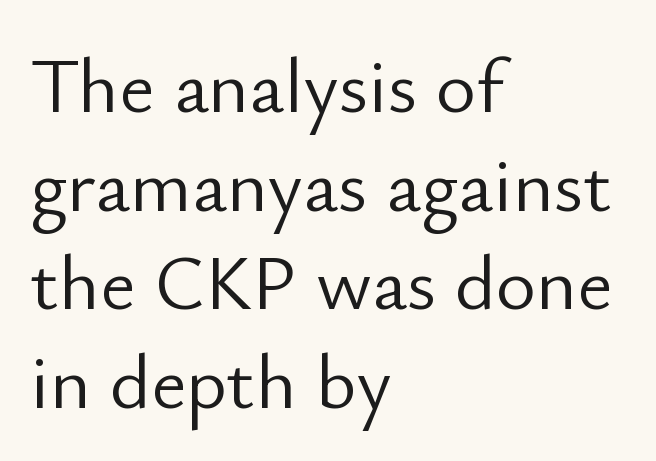
The image shows 77 px light sans-serif type, upright; set left-aligned, normal line spacing (1.28x), normal letter spacing, not underlined; low stroke contrast and a small x-height.
